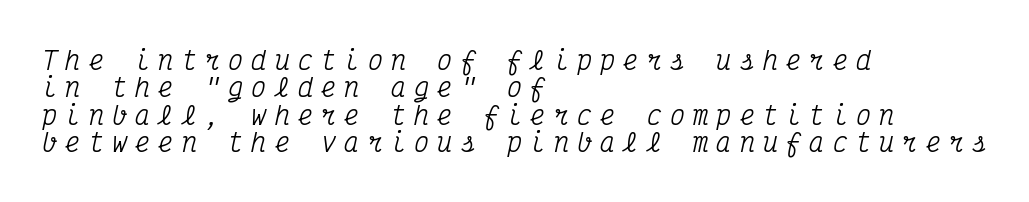
{"italic": "yes", "lean": "right", "slant_degrees": 12, "underline": "no", "align": "left", "line_spacing": "tight", "line_spacing_ratio": 1.1, "letter_spacing": "wide", "letter_spacing_em": 0.33, "glyph_px": 25}
